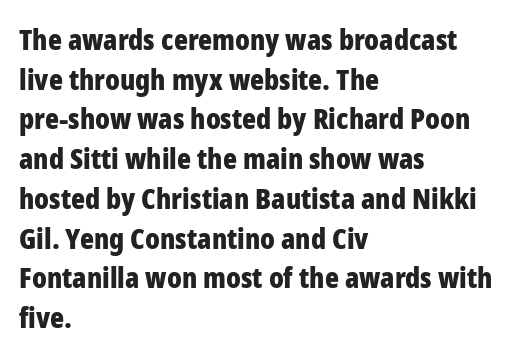
The type is set solid horizontally, with unmodified tracking. Summary of vertical rhythm: regular, with standard interline spacing. Notice how the stems are strictly vertical — no italics here. Glance below the letters and you will spot only blank space. Do the characters align in a grid? No, the font is proportional.
